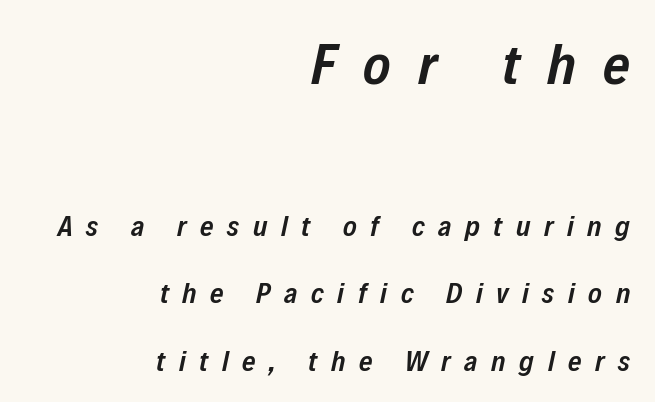
The image shows 58 px semibold, condensed type, italic (leaning right); set right-aligned, loose line spacing (2.32x), unusually wide letter spacing (+0.47 em), not underlined; the first (top) block is 2.0x larger; low stroke contrast and a medium x-height.
